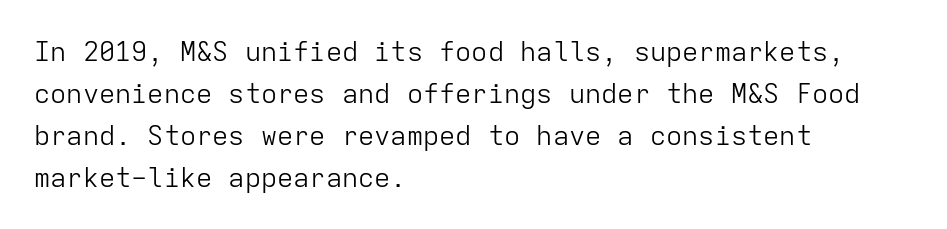
Q: Is the text bold? A: No.
Q: Is the text italic (slanted)? A: No, it is upright.
Q: Is the text underlined? A: No.
Q: How is the paragraph aligned? A: Left-aligned.
Q: Is the spacing between letters normal or unusually wide? A: Normal.
Q: Is the spacing between lines tight, normal or loose? A: Normal.
